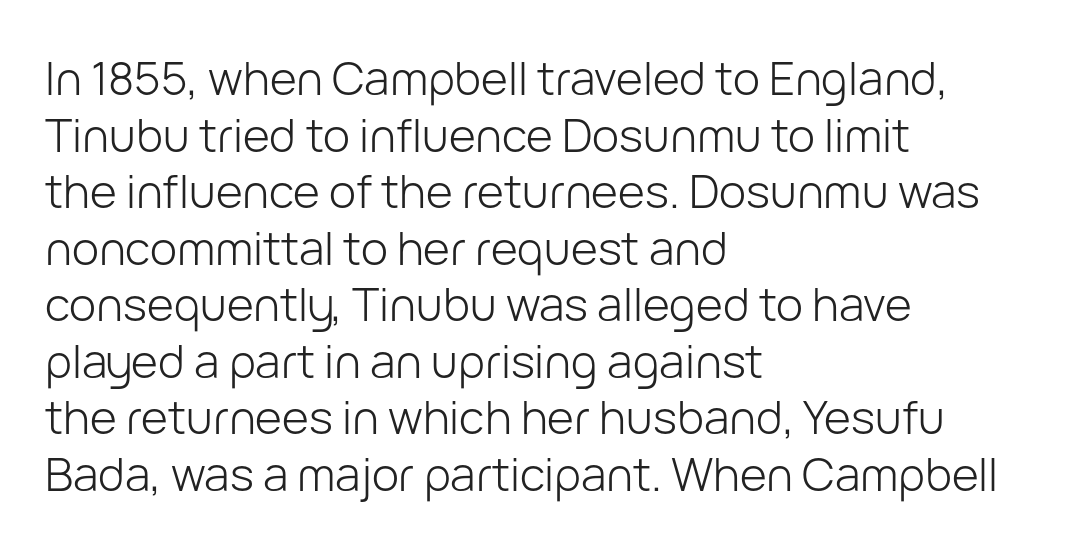
The face looks like a standard text weight, possibly lighter. A typesetter would call this proportional, since set widths differ per character. Italic? Not at all — the glyphs are vertical. Anything drawn beneath the words? Only blank space. Tracking value appears to be zero — textbook default spacing.
